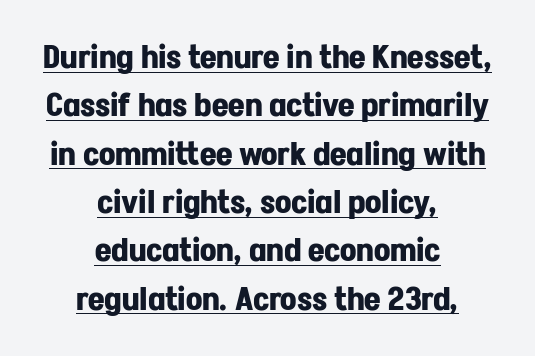
Casual observation: everything's sitting right in the middle. To sum up the face: it is a sans, with no serifs. A dark, heavy texture on the line: the type is bold. This block has exactly the height ordinary leading produces. What decoration does the sample have? An underline.
